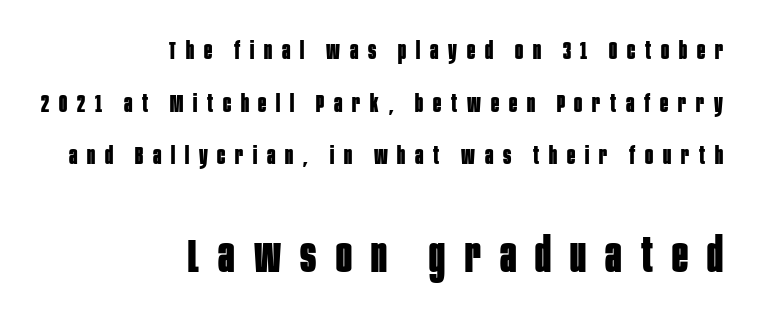
Q: Is the text bold? A: Yes.
Q: Is the text italic (slanted)? A: No, it is upright.
Q: Is the typeface a serif or a sans-serif typeface? A: Sans-serif.
Q: Is the text underlined? A: No.
Q: How is the paragraph aligned? A: Right-aligned.
Q: Is the spacing between letters normal or unusually wide? A: Unusually wide.
Q: Is the spacing between lines tight, normal or loose? A: Loose.
Q: Which block of text is set in a larger size, the first (top) or the second (bottom)? A: The second (bottom) one.
Q: Width (condensed, normal, or wide)? A: Condensed.
Q: Stroke contrast? A: Low.
Q: x-height? A: Large.
Q: Monospaced? A: No.
